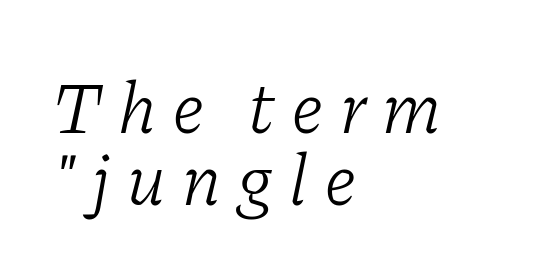
Q: Is the text bold? A: No.
Q: Is the text italic (slanted)? A: Yes, it leans right by about 11 degrees.
Q: Is the typeface a serif or a sans-serif typeface? A: Serif.
Q: Is the text underlined? A: No.
Q: How is the paragraph aligned? A: Left-aligned.
Q: Is the spacing between letters normal or unusually wide? A: Unusually wide.
Q: Is the spacing between lines tight, normal or loose? A: Tight.
Q: Width (condensed, normal, or wide)? A: Normal.
Q: Stroke contrast? A: Low.
Q: x-height? A: Medium.
Q: Monospaced? A: No.
